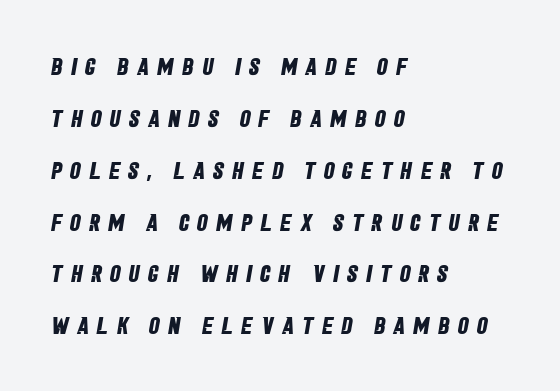
The image shows 24 px bold type; set left-aligned, loose line spacing (2.16x), unusually wide letter spacing (+0.35 em), not underlined.
